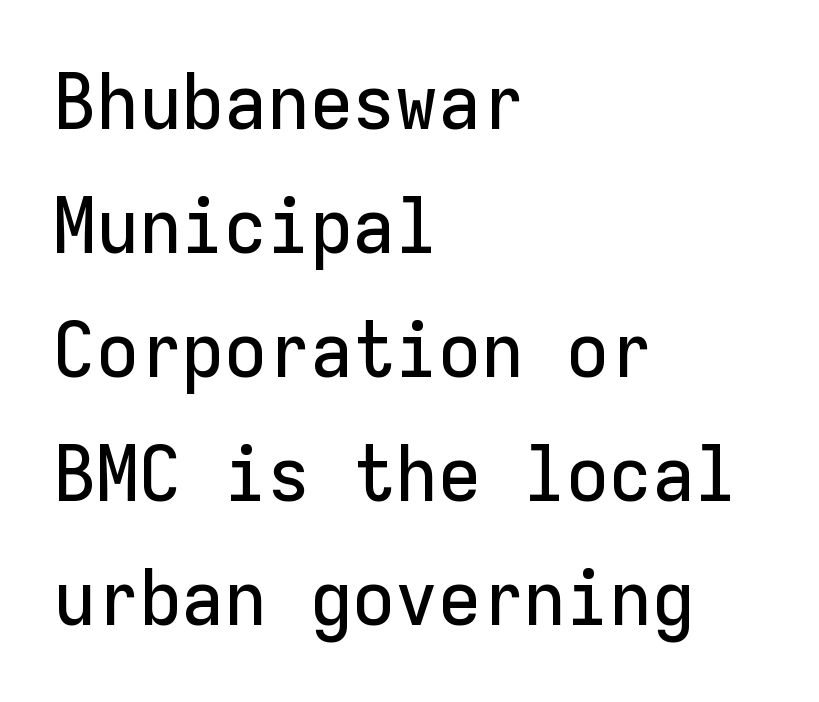
Q: Is the text italic (slanted)? A: No, it is upright.
Q: Is the typeface a serif or a sans-serif typeface? A: Sans-serif.
Q: Is the text underlined? A: No.
Q: How is the paragraph aligned? A: Left-aligned.
Q: Is the spacing between letters normal or unusually wide? A: Normal.
Q: Is the spacing between lines tight, normal or loose? A: Normal.
Q: Width (condensed, normal, or wide)? A: Normal.
Q: Stroke contrast? A: Low.
Q: x-height? A: Medium.
Q: Monospaced? A: Yes.
